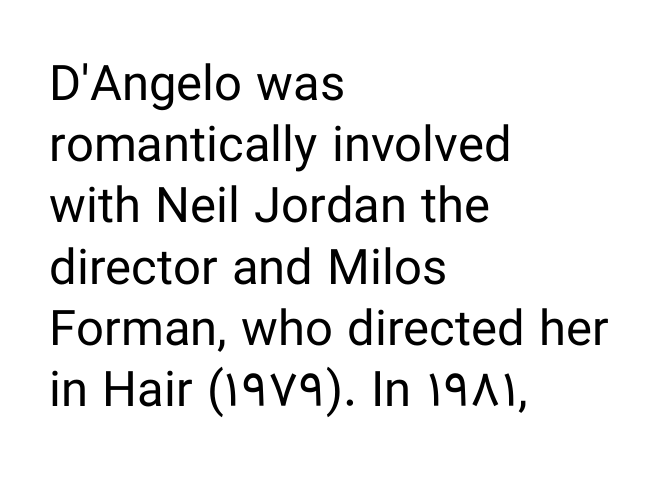
Q: Is the text bold? A: No.
Q: Is the text italic (slanted)? A: No, it is upright.
Q: Is the typeface a serif or a sans-serif typeface? A: Sans-serif.
Q: Is the text underlined? A: No.
Q: How is the paragraph aligned? A: Left-aligned.
Q: Is the spacing between letters normal or unusually wide? A: Normal.
Q: Is the spacing between lines tight, normal or loose? A: Normal.
Q: Width (condensed, normal, or wide)? A: Normal.
Q: Stroke contrast? A: Low.
Q: x-height? A: Medium.
Q: Monospaced? A: No.
